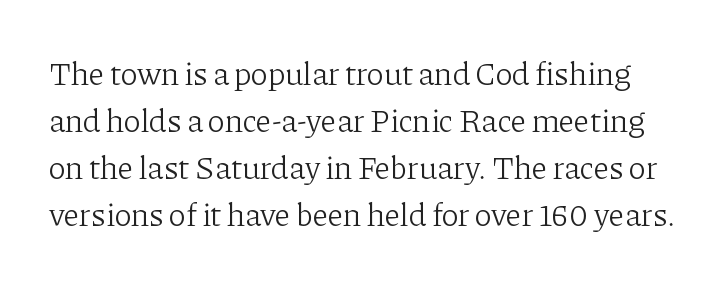
{"serif": "yes", "italic": "no", "bold": "no", "weight": "light", "width": "normal", "stroke_contrast": "low", "x_height": "medium", "monospaced": "no", "underline": "no", "line_spacing": "normal", "line_spacing_ratio": 1.47, "letter_spacing": "normal", "letter_spacing_em": 0.0, "glyph_px": 32}
